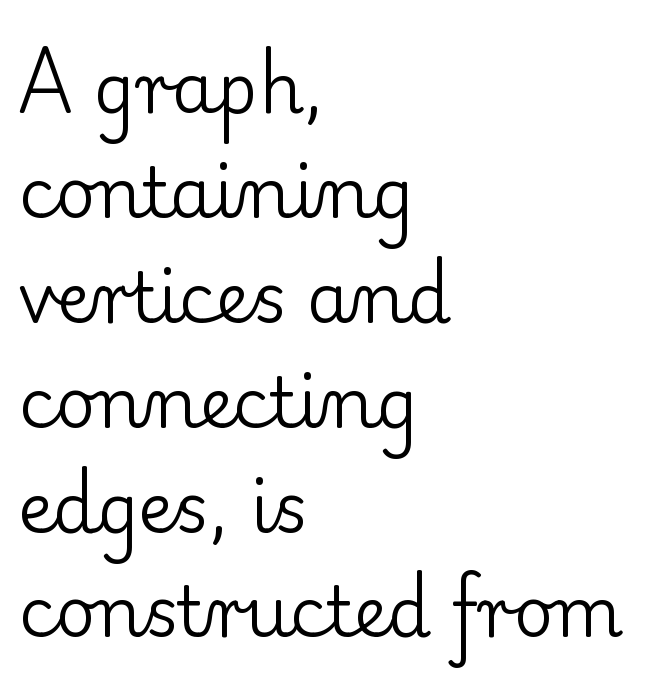
The image shows 69 px regular-weight serif type, upright; set left-aligned, normal line spacing (1.52x), normal letter spacing, not underlined; low stroke contrast and a small x-height.
